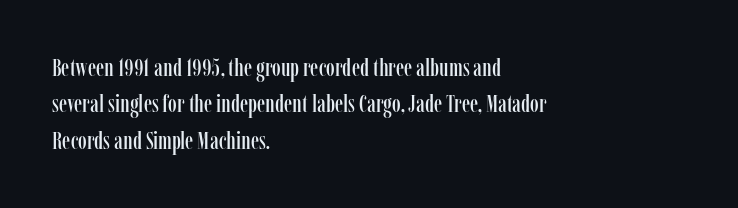
Q: Is the text italic (slanted)? A: No, it is upright.
Q: Is the text underlined? A: No.
Q: How is the paragraph aligned? A: Left-aligned.
Q: Is the spacing between letters normal or unusually wide? A: Normal.
Q: Is the spacing between lines tight, normal or loose? A: Normal.
